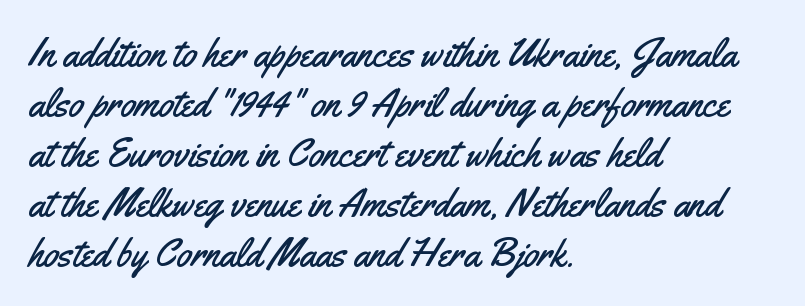
{"serif": "no", "width": "condensed", "stroke_contrast": "medium", "x_height": "small", "monospaced": "no", "underline": "no", "align": "left", "line_spacing": "normal", "line_spacing_ratio": 1.28, "letter_spacing": "normal", "letter_spacing_em": 0.0, "glyph_px": 39}
